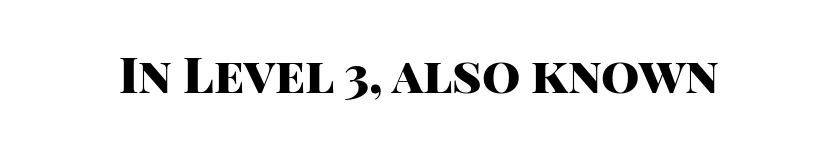
{"serif": "no", "italic": "no", "bold": "yes", "weight": "heavy", "width": "normal", "stroke_contrast": "high", "x_height": "large", "monospaced": "no", "underline": "no", "letter_spacing": "normal", "letter_spacing_em": 0.0, "glyph_px": 49}
